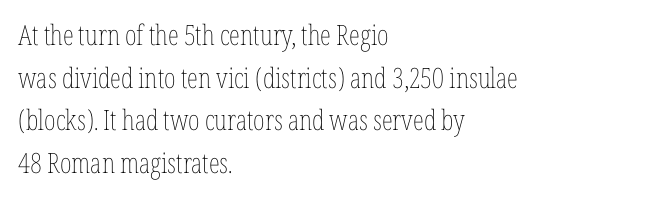
This is roman type, the default non-slanted kind. Line starts are locked; line ends wander. Check under the words: just untouched page. Tracking value appears to be zero — textbook default spacing.
